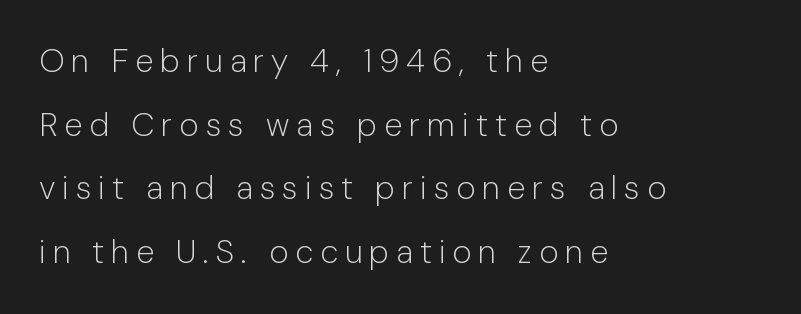
The image shows 33 px light sans-serif type, upright; set left-aligned, loose line spacing (1.93x), unusually wide letter spacing (+0.21 em), not underlined; low stroke contrast and a medium x-height.
